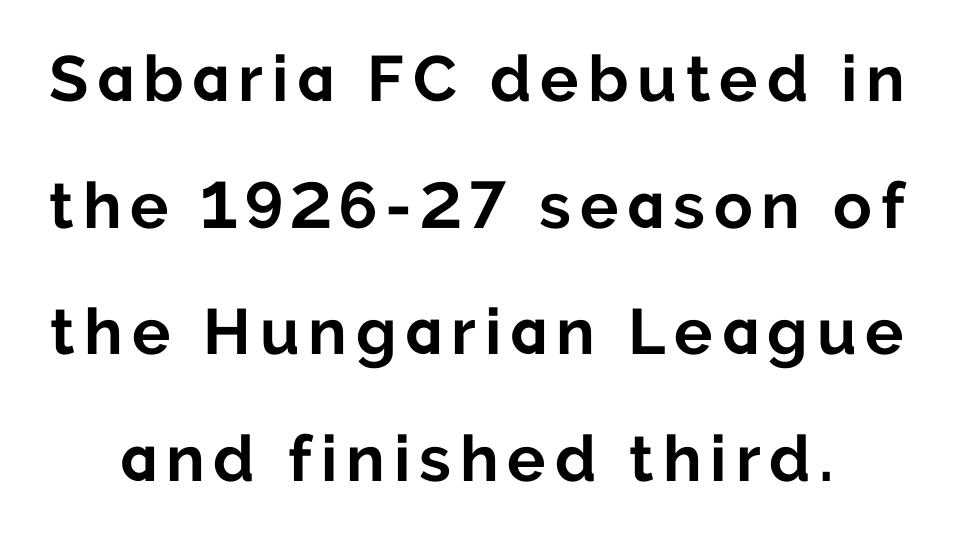
The image shows 64 px bold sans-serif type, upright; set loose line spacing (1.98x), not underlined; low stroke contrast and a medium x-height.
